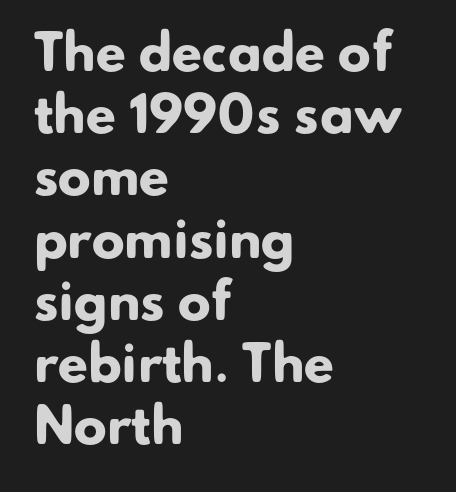
The image shows 49 px heavy sans-serif type; set left-aligned, normal line spacing (1.27x), normal letter spacing, not underlined; low stroke contrast and a small x-height.
